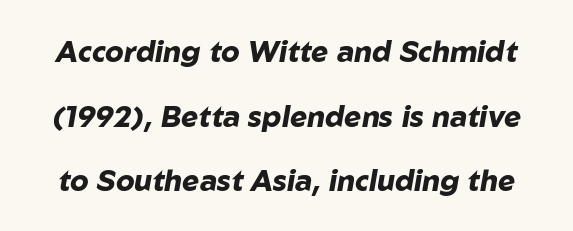
You'd pick this weight for a headline — it's a proper bold. The specimen omits any rule beneath the text block's lines. Quick note: italic. Character widths vary here, with narrow letters taking less room than wide ones.
